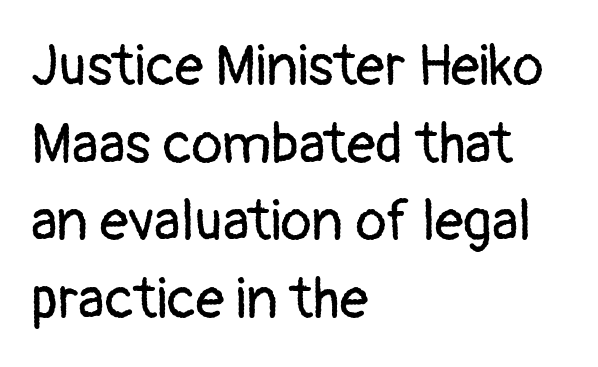
This rendering uses left alignment, leaving the right contour irregular. Each stroke keeps to a modest, everyday thickness or less. Varying glyph widths throughout — classic text-font behaviour. A typesetter would call this leading conventional body-copy spacing.
